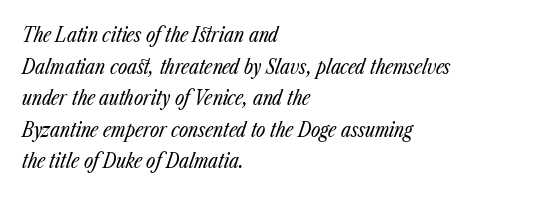
No letter is thick-stroked: the sample isn't bold. Regular leading. The letters sit at their default tracking, neither squeezed nor spread. The passage shown is not underscored anywhere.
